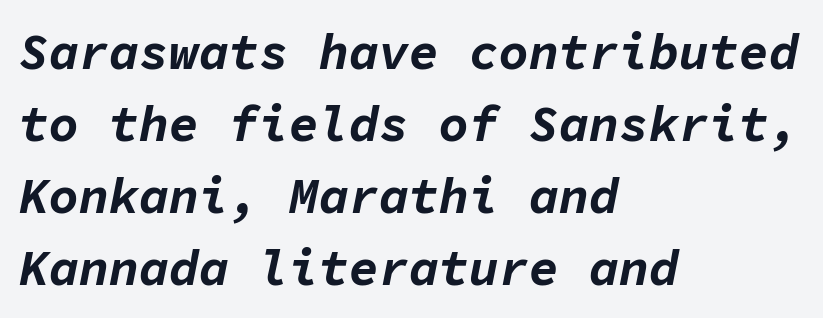
Successive baselines arrive at the customary interval. Fixed-width glyphs throughout — classic coding-font behaviour. Stroke thickness is high; the sample reads as a true bold. The axis of the letterforms is tilted away from vertical.
